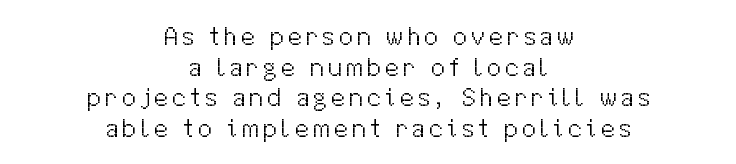
The image shows 26 px text type, upright; set centered, line spacing 1.18x, not underlined.
